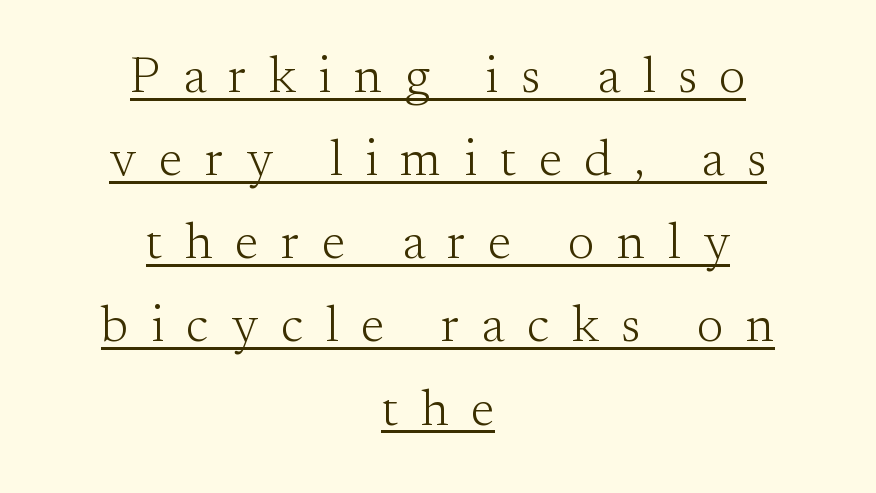
The face used here is rendered with a markedly widened letterfit. The lettering holds an erect, upright posture throughout. The lines are quadded center. A typesetter would call this proportional, since set widths differ per character. The string is rendered with underlining switched on.
